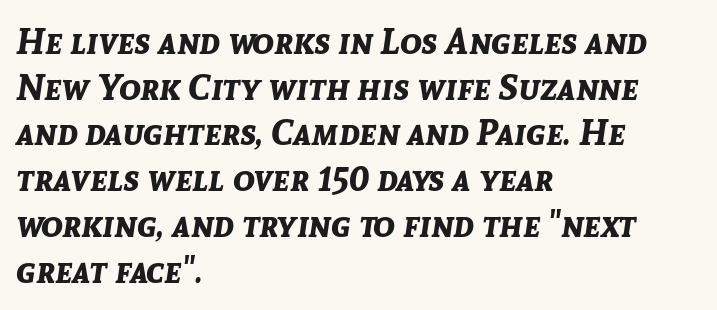
How would I describe the line gaps? Plain and ordinary. You could not count columns in this text — the font is proportionally spaced. The rendering applies a slant to the glyphs. What stands out about the letter spacing? Nothing — it is the standard amount.
